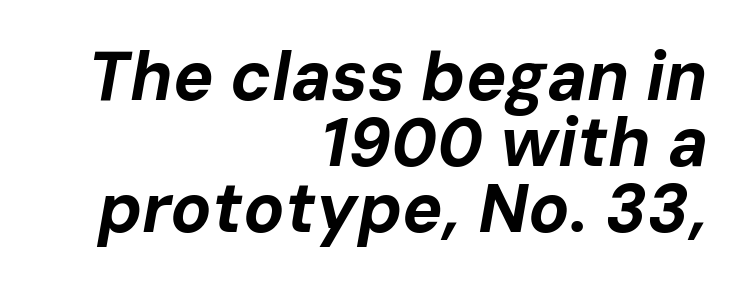
{"italic": "yes", "lean": "right", "slant_degrees": 10, "bold": "yes", "weight": "bold", "width": "normal", "stroke_contrast": "low", "x_height": "medium", "monospaced": "no", "underline": "no", "align": "right", "line_spacing": "tight", "line_spacing_ratio": 0.97, "letter_spacing": "normal", "letter_spacing_em": 0.0, "glyph_px": 68}
